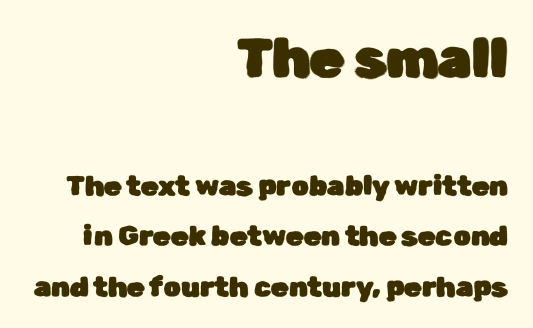
{"serif": "no", "italic": "no", "width": "normal", "stroke_contrast": "low", "x_height": "medium", "monospaced": "no", "underline": "no", "align": "right", "line_spacing_ratio": 1.8, "letter_spacing": "normal", "letter_spacing_em": 0.0, "larger_block": "first", "size_ratio": 1.96, "glyph_px": 55}
